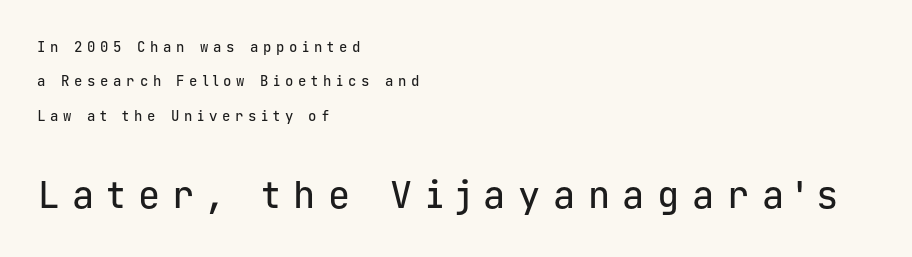
Baseline-to-baseline distance is far greater than the letter height. Layout note: lines flush left. Ascenders rise straight up at ninety degrees. Is this a fixed-width face? Yes — each glyph sits in an identical cell. The specimen omits any rule beneath the text block's lines. Visually, the bottom section dominates because its glyphs are scaled up.
